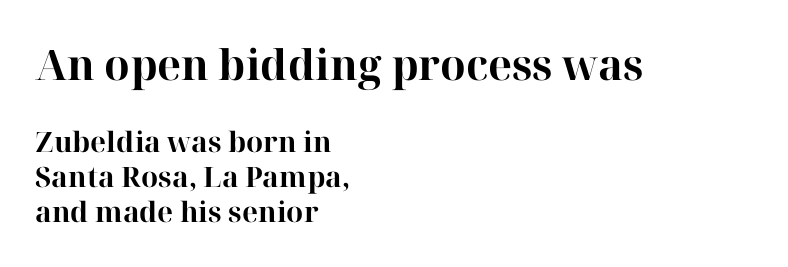
{"serif": "yes", "italic": "no", "bold": "yes", "weight": "bold", "width": "normal", "stroke_contrast": "high", "x_height": "medium", "monospaced": "no", "underline": "no", "align": "left", "line_spacing": "normal", "line_spacing_ratio": 1.26, "letter_spacing": "normal", "letter_spacing_em": 0.0, "larger_block": "first", "size_ratio": 1.5, "glyph_px": 42}
